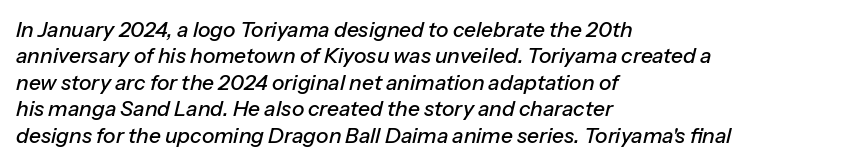
It's the slanting kind of type. Typeset ragged right — the left edge is the straight one. Plain, unruled lines of type. Standard letterfit; no display-style spreading of the glyphs. Evenly set lines give the paragraph a standard silhouette.
